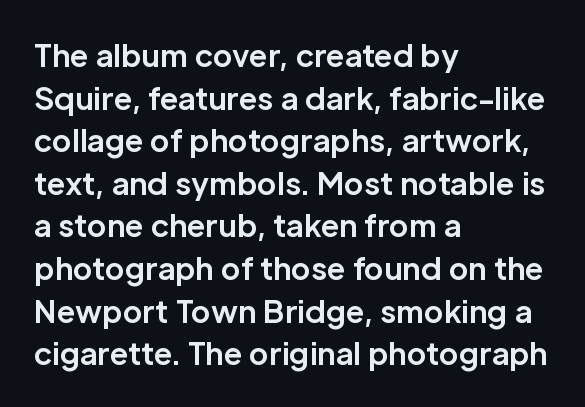
The image shows 30 px bold sans-serif type, upright; set left-aligned, normal line spacing (1.42x), normal letter spacing, not underlined; low stroke contrast and a medium x-height.
